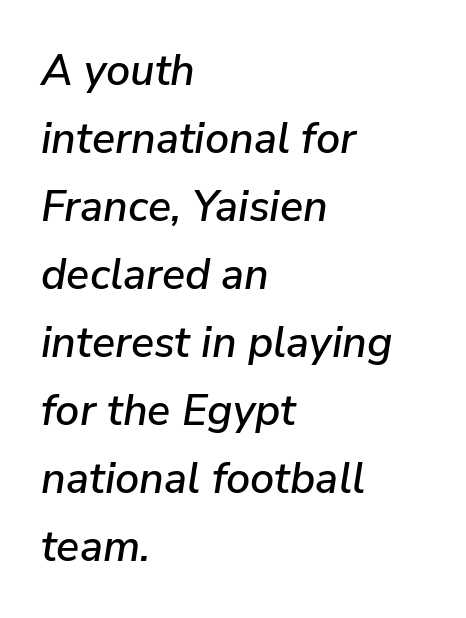
Q: Is the text italic (slanted)? A: Yes, it leans right by about 9 degrees.
Q: Is the text underlined? A: No.
Q: How is the paragraph aligned? A: Left-aligned.
Q: Is the spacing between letters normal or unusually wide? A: Normal.
Q: Is the spacing between lines tight, normal or loose? A: Normal.
Q: Width (condensed, normal, or wide)? A: Normal.
Q: Stroke contrast? A: Low.
Q: x-height? A: Medium.
Q: Monospaced? A: No.
